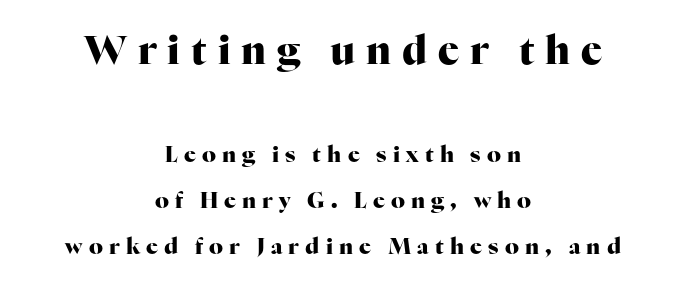
The image shows 39 px heavy serif type, upright; set centered, loose line spacing (2.08x), unusually wide letter spacing (+0.28 em), not underlined; the first (top) block is 1.77x larger; high stroke contrast and a medium x-height.
